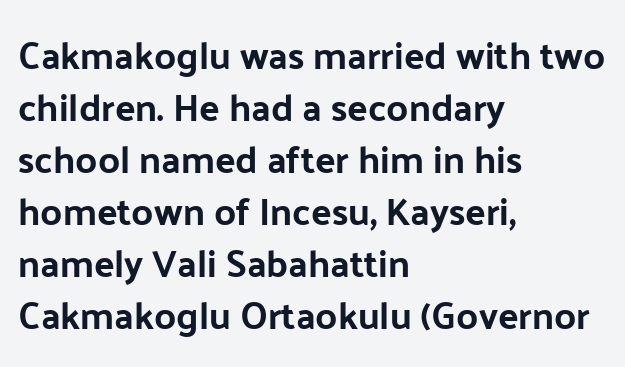
{"serif": "no", "italic": "no", "bold": "yes", "weight": "bold", "width": "normal", "stroke_contrast": "low", "x_height": "medium", "monospaced": "no", "underline": "no", "align": "left", "line_spacing": "normal", "line_spacing_ratio": 1.37, "letter_spacing": "normal", "letter_spacing_em": 0.0, "glyph_px": 38}
